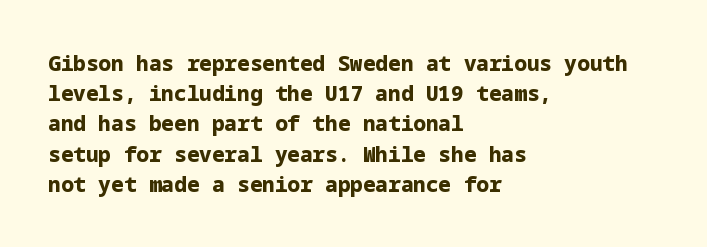
Emphasis by weight is at full strength: bold. Compared with typical body copy, the letter spacing here is the same. The passage shown is not underscored anywhere. Each new line begins a customary step beneath the previous one.
